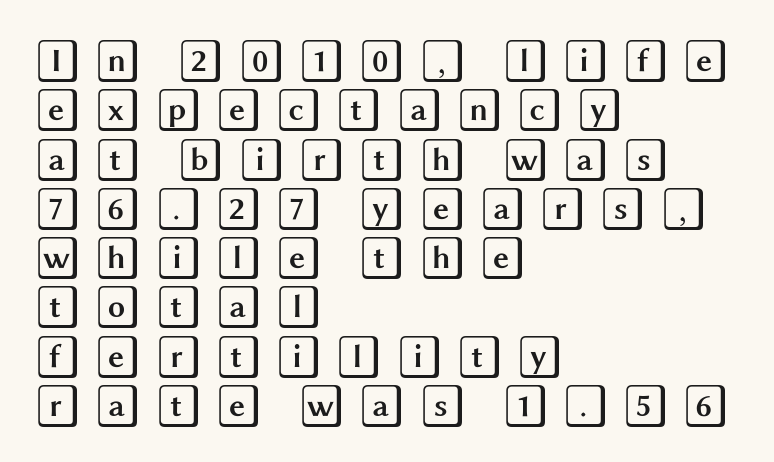
Words appear elongated and porous because spacing is wide. A clean baseline with only descenders dipping below it. One-word summary of the alignment: left. Quick note: interline space is minimal. Nope, not italic — everything's standing straight.
